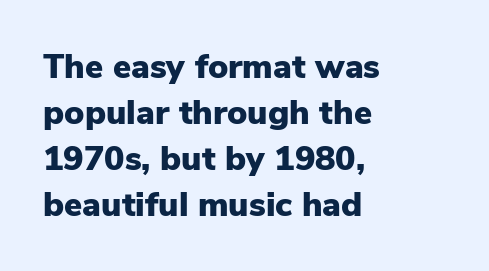
Q: Is the text bold? A: Yes.
Q: Is the text italic (slanted)? A: No, it is upright.
Q: Is the typeface a serif or a sans-serif typeface? A: Sans-serif.
Q: Is the text underlined? A: No.
Q: How is the paragraph aligned? A: Left-aligned.
Q: Is the spacing between letters normal or unusually wide? A: Normal.
Q: Is the spacing between lines tight, normal or loose? A: Normal.
Q: Width (condensed, normal, or wide)? A: Normal.
Q: Stroke contrast? A: Low.
Q: x-height? A: Medium.
Q: Monospaced? A: No.
